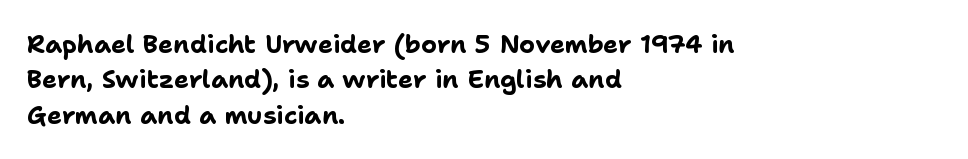
Q: Is the text bold? A: Yes.
Q: Is the text italic (slanted)? A: No, it is upright.
Q: Is the text underlined? A: No.
Q: How is the paragraph aligned? A: Left-aligned.
Q: Is the spacing between letters normal or unusually wide? A: Normal.
Q: Is the spacing between lines tight, normal or loose? A: Normal.
